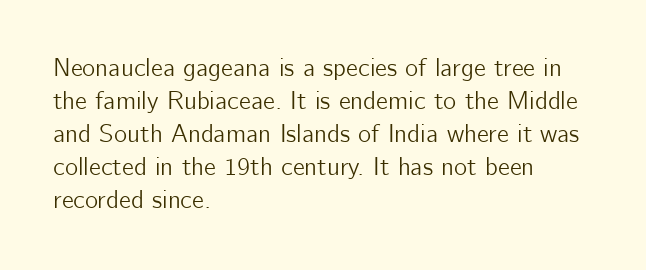
The image shows 25 px text type, upright; set left-aligned, normal line spacing (1.32x), normal letter spacing, not underlined.
